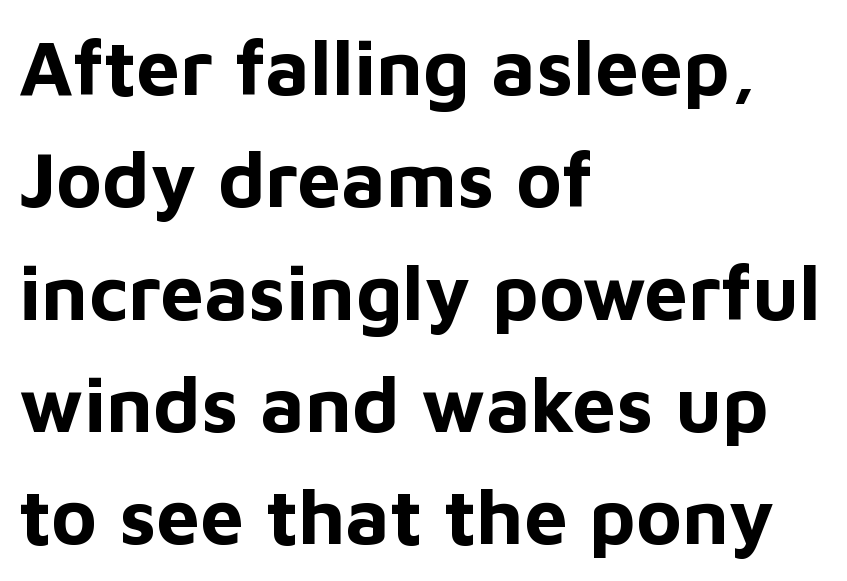
Serifs: no, the terminals of the letterforms are clean. Quick note: interline space is typical. Character widths vary here, with narrow letters taking less room than wide ones. This sample is left-justified, so line endings fall wherever the words run out. How heavy is the stroke? Heavy — this is a bold.
